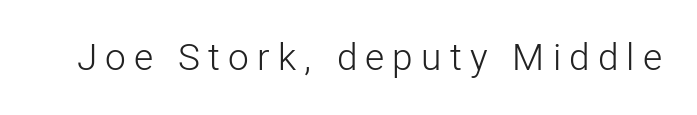
The image shows 37 px light sans-serif type, upright; set unusually wide letter spacing (+0.22 em), not underlined; low stroke contrast and a medium x-height.
